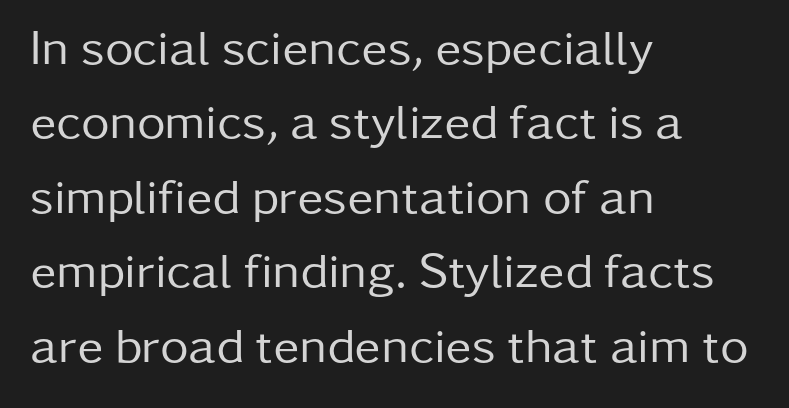
{"serif": "no", "italic": "no", "bold": "no", "weight": "regular", "width": "normal", "stroke_contrast": "low", "x_height": "medium", "monospaced": "no", "underline": "no", "align": "left", "line_spacing": "normal", "line_spacing_ratio": 1.52, "letter_spacing": "normal", "letter_spacing_em": 0.0, "glyph_px": 49}
